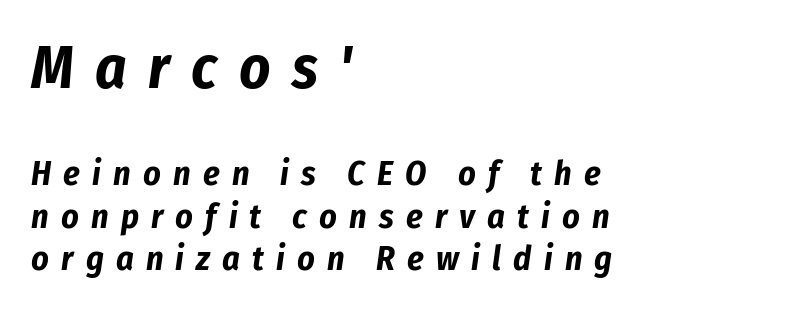
The image shows 60 px bold, condensed type, italic (leaning right); set left-aligned, line spacing 1.24x, unusually wide letter spacing (+0.36 em), not underlined; the first (top) block is 1.76x larger; low stroke contrast and a medium x-height.
